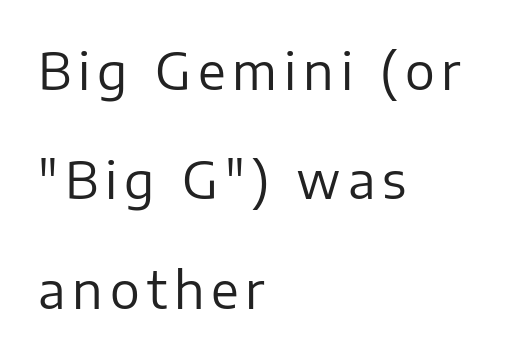
Q: Is the text bold? A: No.
Q: Is the text italic (slanted)? A: No, it is upright.
Q: Is the typeface a serif or a sans-serif typeface? A: Sans-serif.
Q: Is the text underlined? A: No.
Q: How is the paragraph aligned? A: Left-aligned.
Q: Is the spacing between lines tight, normal or loose? A: Loose.
Q: Width (condensed, normal, or wide)? A: Normal.
Q: Stroke contrast? A: Low.
Q: x-height? A: Medium.
Q: Monospaced? A: No.
